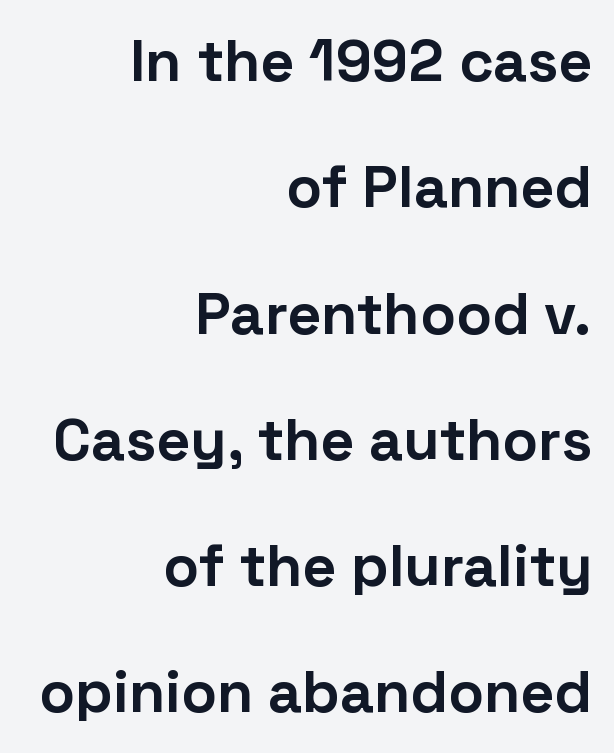
{"serif": "no", "italic": "no", "bold": "yes", "weight": "bold", "width": "normal", "stroke_contrast": "low", "x_height": "medium", "monospaced": "no", "underline": "no", "align": "right", "line_spacing": "loose", "line_spacing_ratio": 2.14, "letter_spacing": "normal", "letter_spacing_em": 0.0, "glyph_px": 59}
